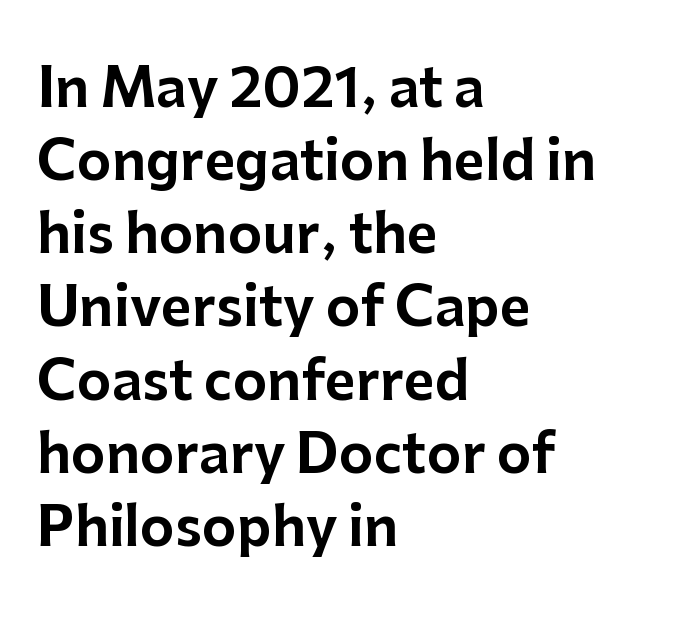
{"serif": "no", "italic": "no", "width": "normal", "stroke_contrast": "low", "x_height": "medium", "monospaced": "no", "underline": "no", "align": "left", "line_spacing": "normal", "line_spacing_ratio": 1.38, "letter_spacing": "normal", "letter_spacing_em": 0.0, "glyph_px": 53}
